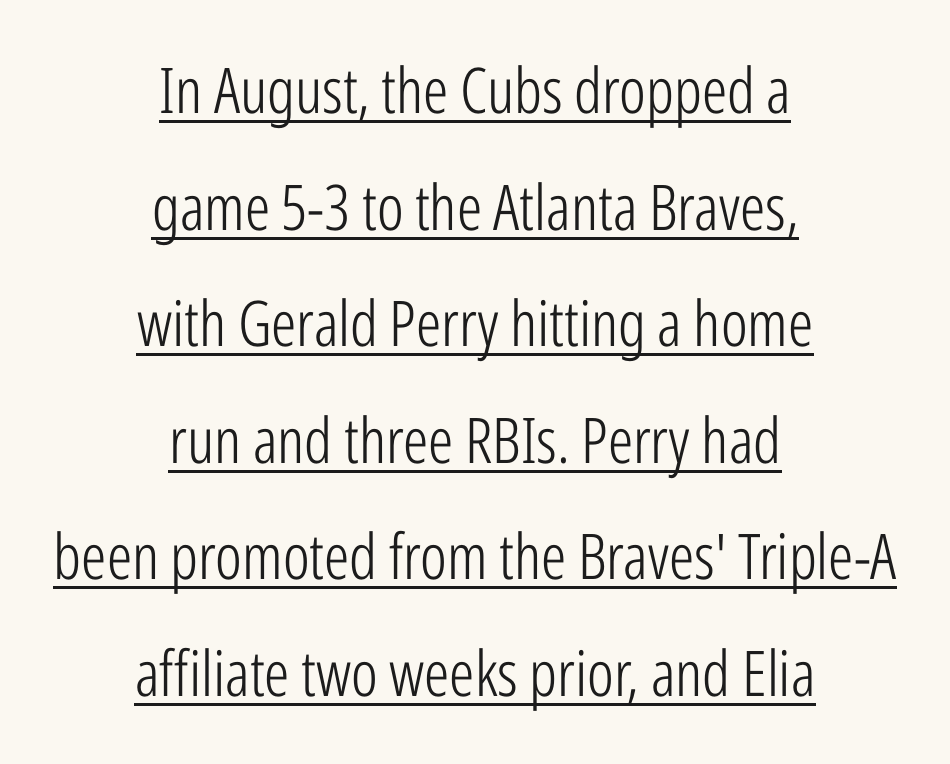
Q: Is the text bold? A: No.
Q: Is the text italic (slanted)? A: No, it is upright.
Q: Is the typeface a serif or a sans-serif typeface? A: Sans-serif.
Q: Is the text underlined? A: Yes.
Q: How is the paragraph aligned? A: Centered.
Q: Is the spacing between letters normal or unusually wide? A: Normal.
Q: Width (condensed, normal, or wide)? A: Condensed.
Q: Stroke contrast? A: Low.
Q: x-height? A: Medium.
Q: Monospaced? A: No.
